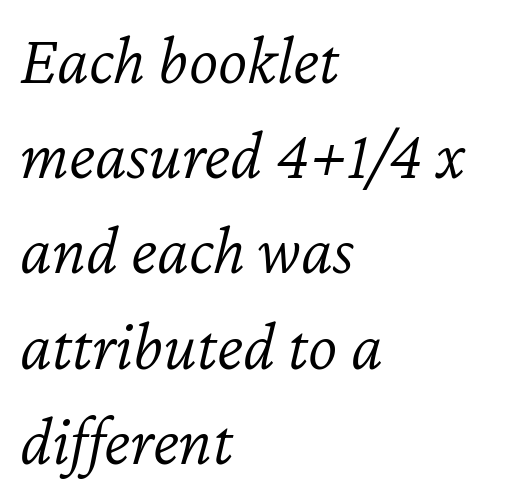
Rule under the text: the space is simply empty. Proportional: the letters do not fall into vertical columns. If you measured baseline to baseline, you'd find a middling distance. Stems and bowls with no extra thickness — not bold.
